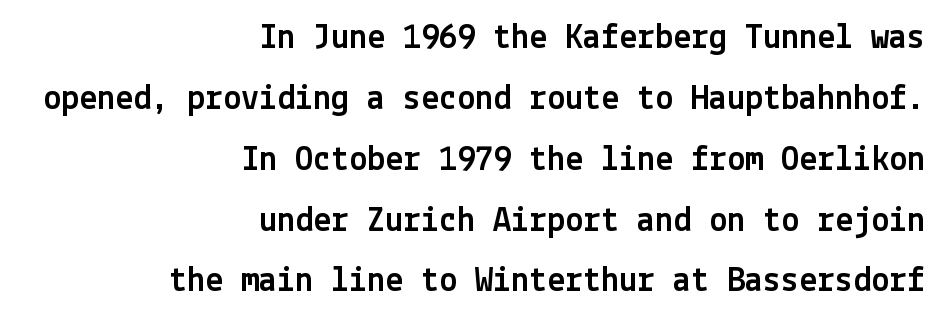
{"serif": "no", "italic": "no", "width": "normal", "x_height": "medium", "underline": "no", "align": "right", "line_spacing": "normal", "line_spacing_ratio": 1.69, "letter_spacing": "normal", "letter_spacing_em": 0.0, "glyph_px": 36}
